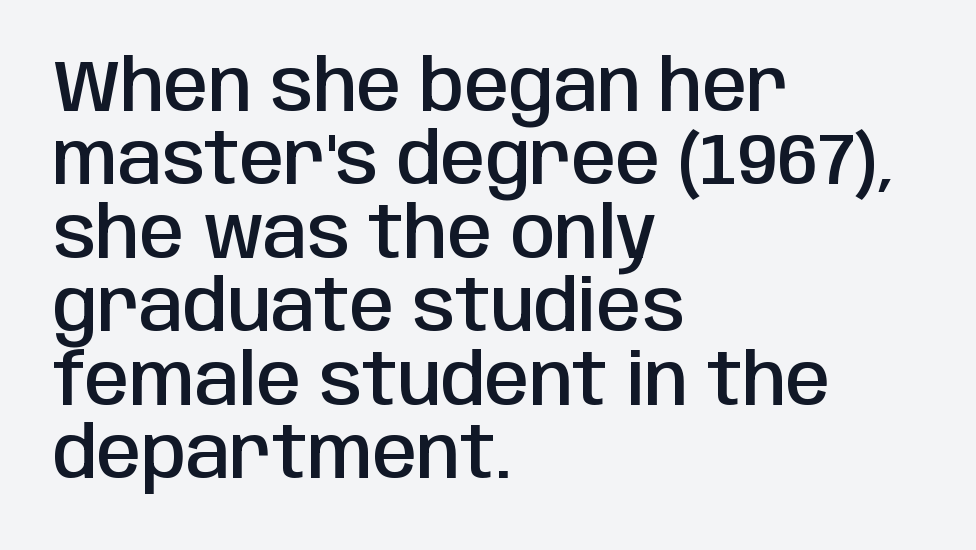
The image shows 72 px semibold, condensed sans-serif type, upright; set left-aligned, tight line spacing (1.02x), normal letter spacing, not underlined; low stroke contrast and a large x-height.
